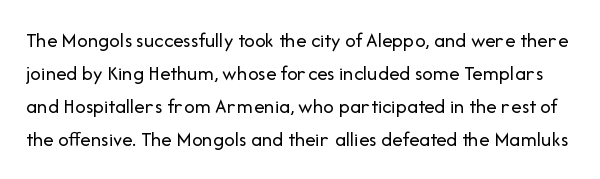
The image shows 21 px text type, upright; set normal line spacing (1.57x), normal letter spacing, not underlined.
